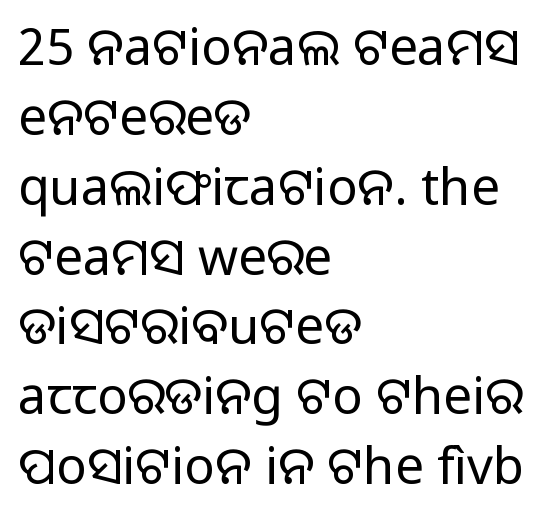
Q: Is the text bold? A: No.
Q: Is the text italic (slanted)? A: No, it is upright.
Q: Is the typeface a serif or a sans-serif typeface? A: Sans-serif.
Q: Is the text underlined? A: No.
Q: How is the paragraph aligned? A: Left-aligned.
Q: Is the spacing between letters normal or unusually wide? A: Normal.
Q: Is the spacing between lines tight, normal or loose? A: Normal.
Q: Width (condensed, normal, or wide)? A: Normal.
Q: Stroke contrast? A: Low.
Q: x-height? A: Medium.
Q: Monospaced? A: No.
